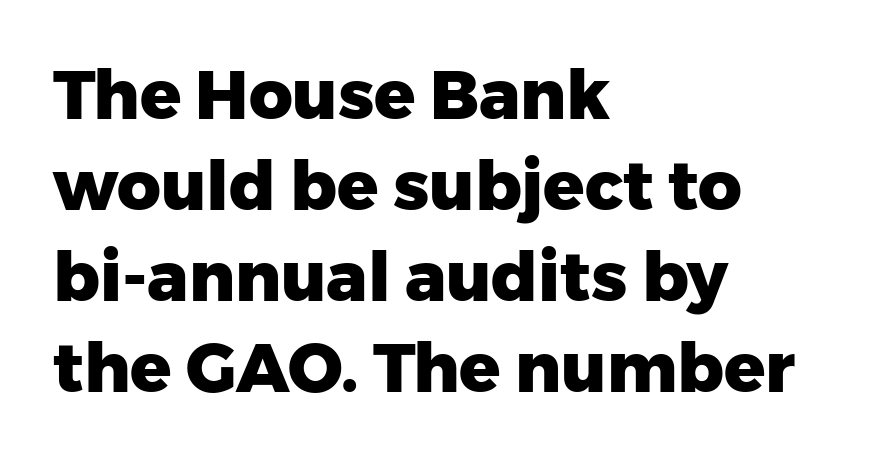
The image shows 68 px heavy sans-serif type, upright; set left-aligned, normal line spacing (1.34x), normal letter spacing, not underlined; low stroke contrast and a medium x-height.
